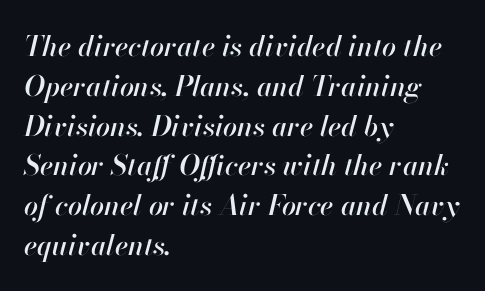
Q: Is the text italic (slanted)? A: Yes, it leans right by about 13 degrees.
Q: Is the text underlined? A: No.
Q: How is the paragraph aligned? A: Left-aligned.
Q: Is the spacing between letters normal or unusually wide? A: Normal.
Q: Is the spacing between lines tight, normal or loose? A: Normal.
Q: Width (condensed, normal, or wide)? A: Normal.
Q: Stroke contrast? A: High.
Q: x-height? A: Small.
Q: Monospaced? A: No.
